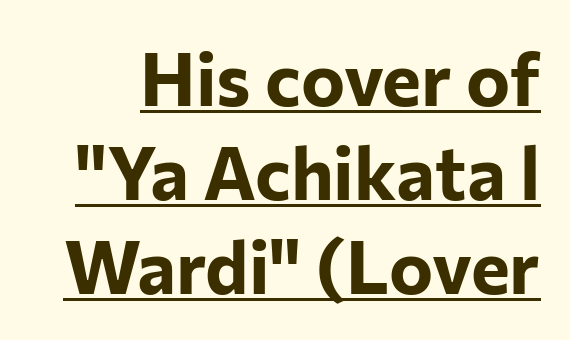
Honestly, the letter spacing is just normal — you wouldn't notice it. The passage shown is typed in a proportional face where columns would drift. A continuous stroke trails under the words, as in a hyperlink. If you measured baseline to baseline, you'd find a middling distance. Note: no serifs on the glyphs. The characters look thick and weighty, a clear bold.
